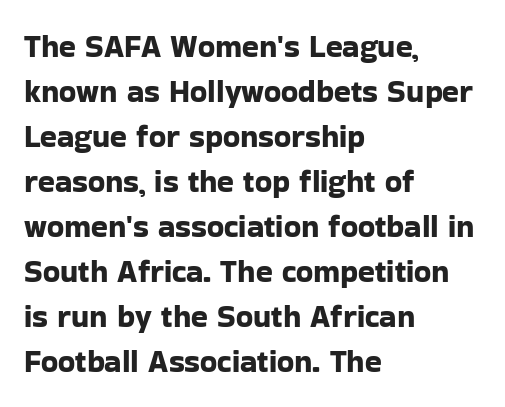
Caption: standard tracking, unaltered. Notice how the stems are strictly vertical — no italics here. These lines are rendered in a variable-pitch font. Regarding leading, the lines here are spaced in the standard way.
